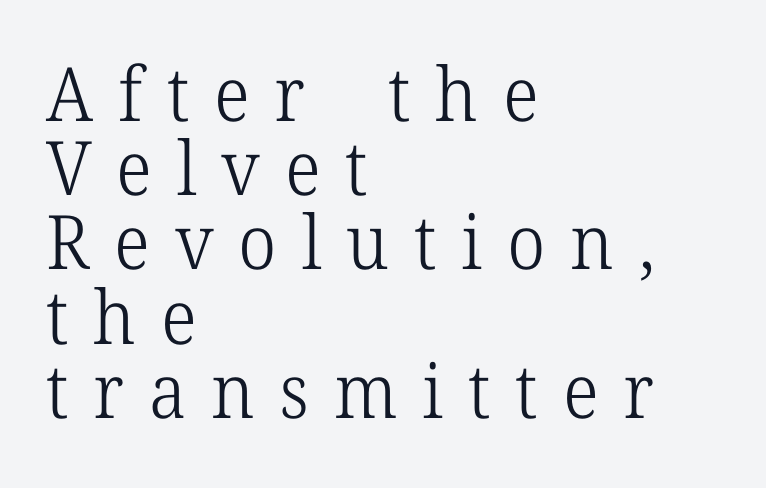
{"serif": "yes", "italic": "no", "bold": "no", "weight": "light", "width": "normal", "stroke_contrast": "low", "x_height": "medium", "monospaced": "no", "underline": "no", "align": "left", "line_spacing": "tight", "line_spacing_ratio": 0.99, "letter_spacing": "wide", "letter_spacing_em": 0.33, "glyph_px": 75}
